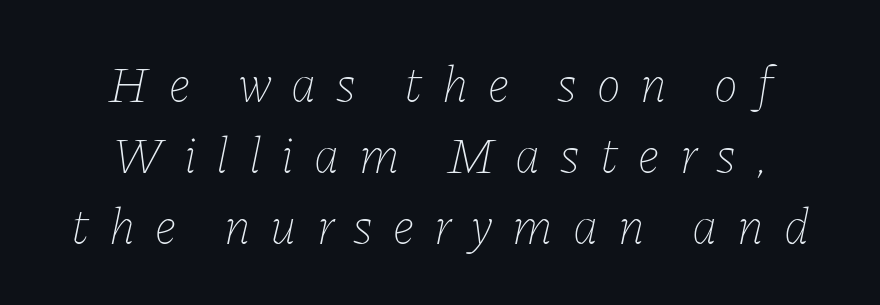
Q: Is the text bold? A: No.
Q: Is the text italic (slanted)? A: Yes, it leans right by about 11 degrees.
Q: Is the text underlined? A: No.
Q: How is the paragraph aligned? A: Centered.
Q: Is the spacing between letters normal or unusually wide? A: Unusually wide.
Q: Is the spacing between lines tight, normal or loose? A: Normal.
Q: Width (condensed, normal, or wide)? A: Normal.
Q: Stroke contrast? A: Low.
Q: x-height? A: Medium.
Q: Monospaced? A: No.
